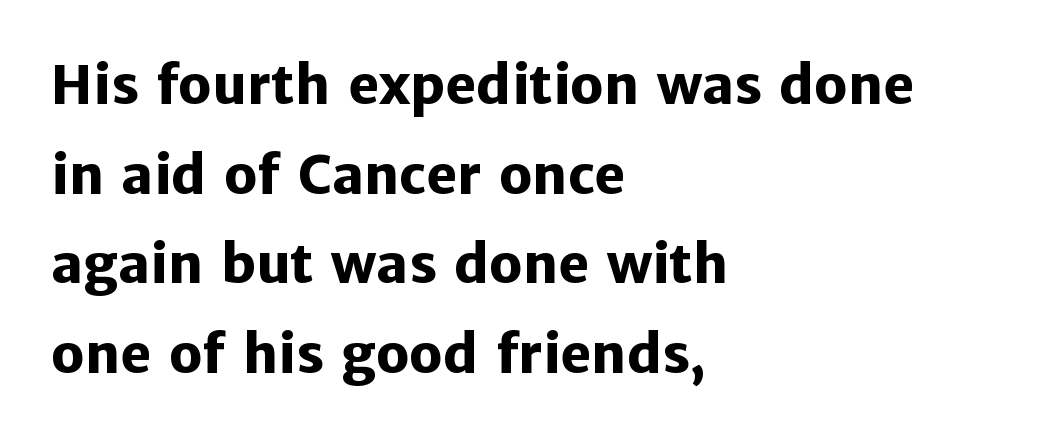
The image shows 53 px heavy sans-serif type, upright; set left-aligned, normal line spacing (1.69x), normal letter spacing, not underlined; low stroke contrast and a medium x-height.
